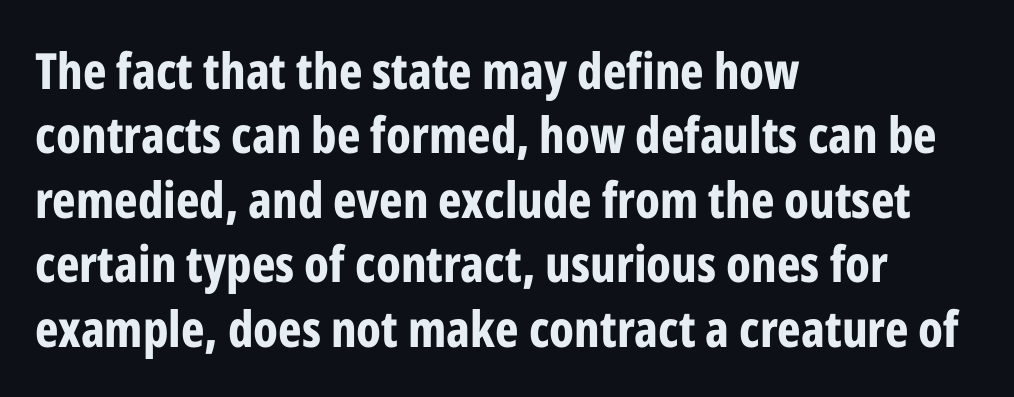
The image shows 50 px bold, condensed sans-serif type, upright; set left-aligned, normal line spacing (1.29x), normal letter spacing, not underlined; low stroke contrast and a medium x-height.
